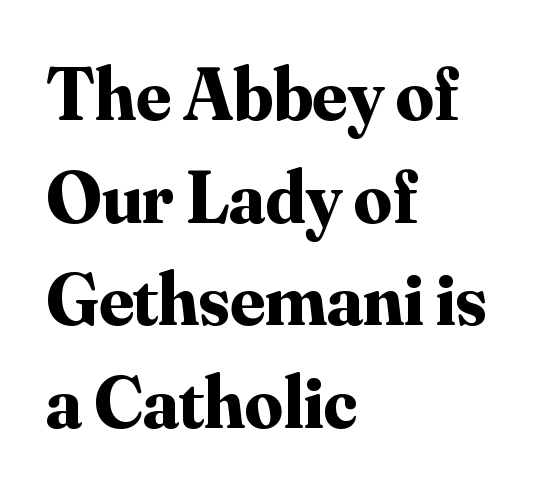
{"serif": "yes", "italic": "no", "bold": "yes", "weight": "bold", "width": "normal", "stroke_contrast": "medium", "x_height": "small", "monospaced": "no", "underline": "no", "align": "left", "line_spacing": "normal", "line_spacing_ratio": 1.37, "letter_spacing": "normal", "letter_spacing_em": 0.0, "glyph_px": 75}
